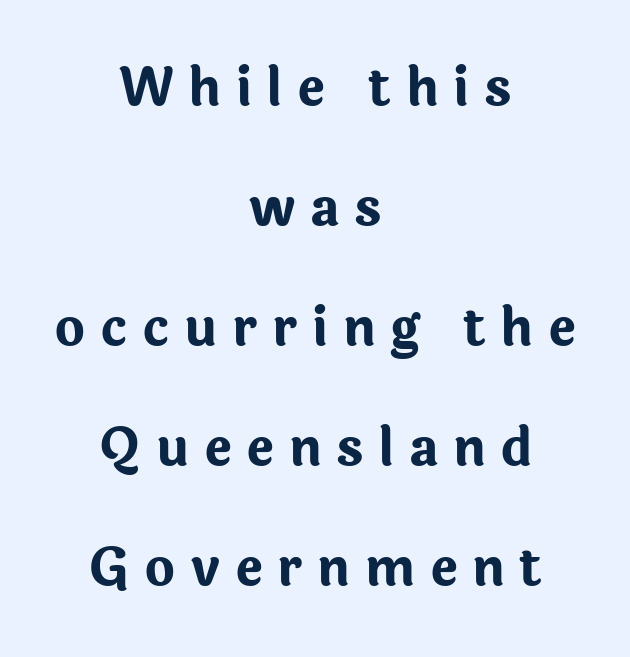
Q: Is the text bold? A: Yes.
Q: Is the text italic (slanted)? A: No, it is upright.
Q: Is the typeface a serif or a sans-serif typeface? A: Sans-serif.
Q: Is the text underlined? A: No.
Q: How is the paragraph aligned? A: Centered.
Q: Is the spacing between letters normal or unusually wide? A: Unusually wide.
Q: Is the spacing between lines tight, normal or loose? A: Loose.
Q: Width (condensed, normal, or wide)? A: Normal.
Q: Stroke contrast? A: Low.
Q: x-height? A: Medium.
Q: Monospaced? A: No.
